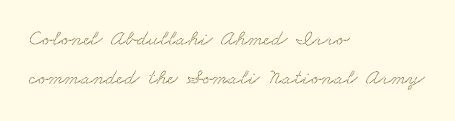
{"underline": "no", "align": "left", "line_spacing_ratio": 1.78, "letter_spacing": "normal", "letter_spacing_em": 0.0, "glyph_px": 22}
